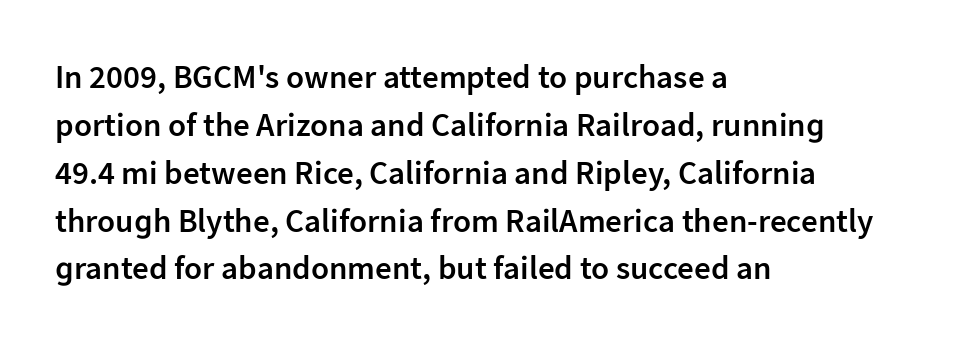
The image shows 33 px semibold sans-serif type, upright; set left-aligned, normal line spacing (1.45x), normal letter spacing, not underlined; low stroke contrast and a medium x-height.
